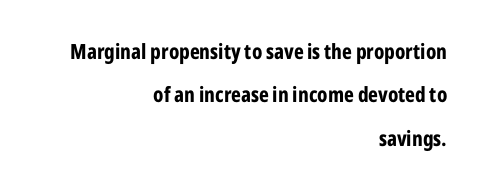
Q: Is the text bold? A: Yes.
Q: Is the text italic (slanted)? A: No, it is upright.
Q: Is the text underlined? A: No.
Q: How is the paragraph aligned? A: Right-aligned.
Q: Is the spacing between letters normal or unusually wide? A: Normal.
Q: Is the spacing between lines tight, normal or loose? A: Loose.
